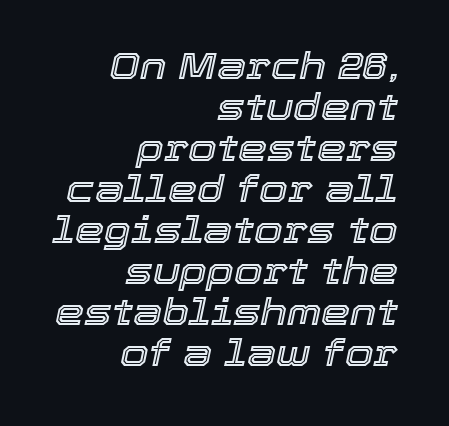
Caption: standard tracking, unaltered. Whoever set this chose condensed vertical rhythm over breathing room. Caption: multi-line text, flush right, ragged left. If you drew a line through each stem, it would be angled.
